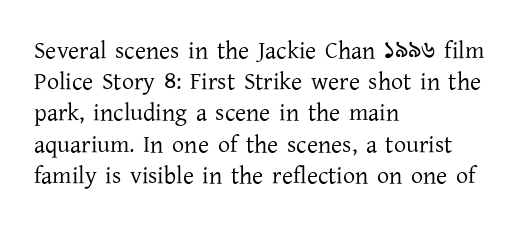
The ragged edge is on the right, which tells us the setting is flush left. The passage shown is not underscored anywhere. These lines were composed using upright roman letters. This sample uses plain, unmodified letter spacing. Reading down the column, the eye jumps a familiar distance to each next line.
